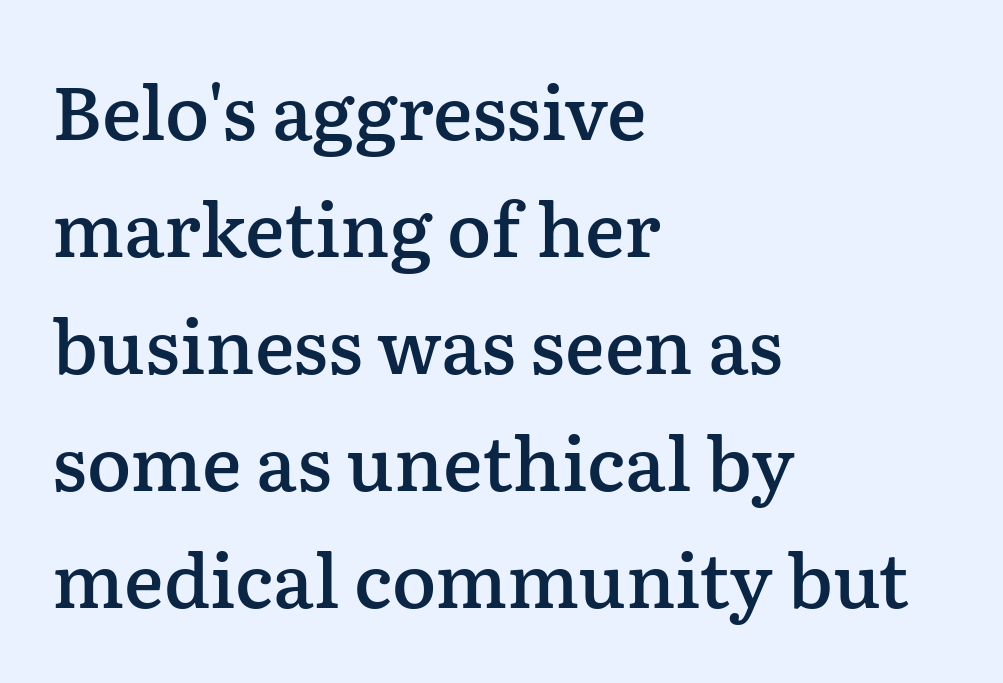
Inter-character spacing is left at the font's built-in metrics. What's the leading like? Ordinary, nothing unusual. The letters advance in unequal steps, a hallmark of proportional type. Quick note: underline off.
